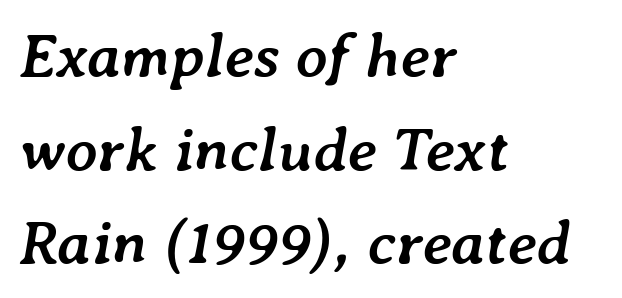
{"italic": "yes", "lean": "right", "slant_degrees": 7, "bold": "yes", "weight": "semibold", "width": "normal", "stroke_contrast": "low", "x_height": "medium", "monospaced": "no", "underline": "no", "align": "left", "line_spacing": "normal", "line_spacing_ratio": 1.51, "letter_spacing": "normal", "letter_spacing_em": 0.0, "glyph_px": 62}
